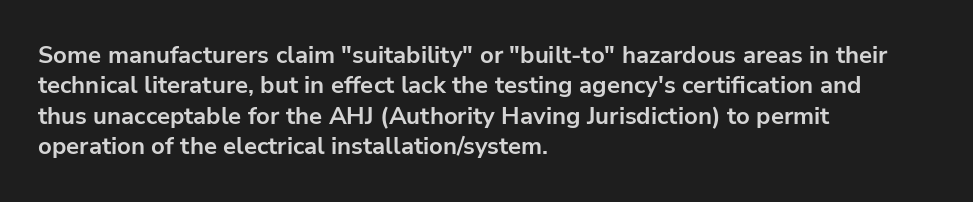
The glyphs are unaccompanied by any horizontal stroke below them. The leading is moderate, giving the passage an even texture. Left-aligned paragraph, ragged on the right. A full-strength bold gives these letters their thick strokes. This sample uses an upright cut, with every glyph sitting square on the baseline.
